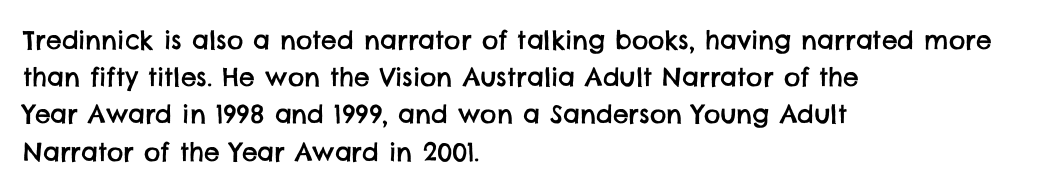
The image shows 25 px text type; set left-aligned, normal line spacing (1.49x), normal letter spacing, not underlined.
